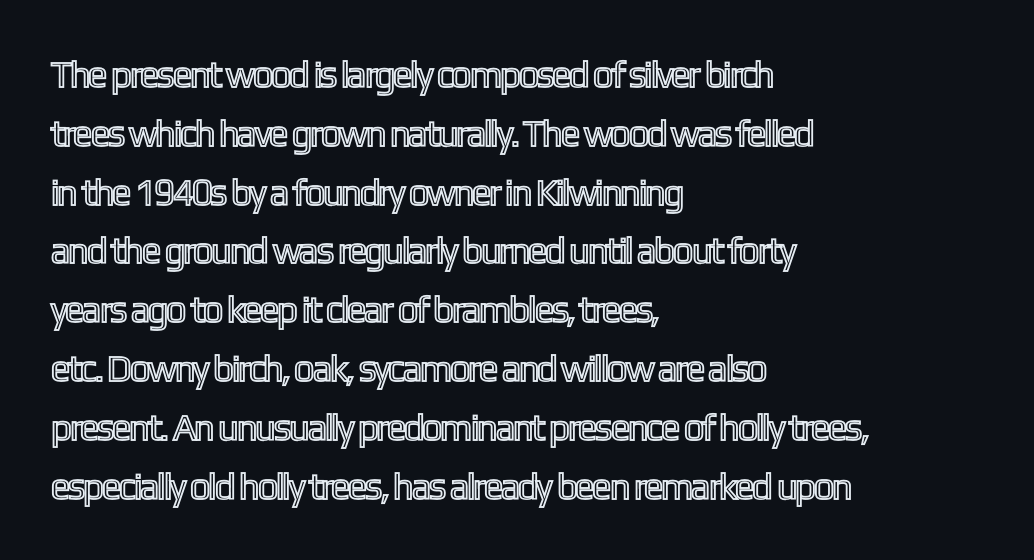
Q: Is the text italic (slanted)? A: No, it is upright.
Q: Is the text underlined? A: No.
Q: How is the paragraph aligned? A: Left-aligned.
Q: Is the spacing between letters normal or unusually wide? A: Normal.
Q: Is the spacing between lines tight, normal or loose? A: Normal.
Q: Width (condensed, normal, or wide)? A: Condensed.
Q: x-height? A: Medium.
Q: Monospaced? A: No.
